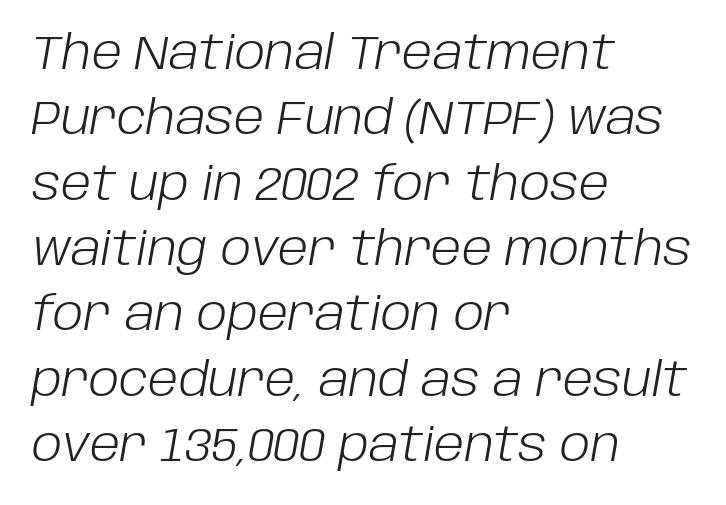
{"italic": "yes", "lean": "right", "slant_degrees": 10, "bold": "no", "weight": "light", "width": "normal", "stroke_contrast": "low", "x_height": "large", "monospaced": "no", "underline": "no", "align": "left", "line_spacing": "normal", "line_spacing_ratio": 1.42, "letter_spacing": "normal", "letter_spacing_em": 0.0, "glyph_px": 46}
